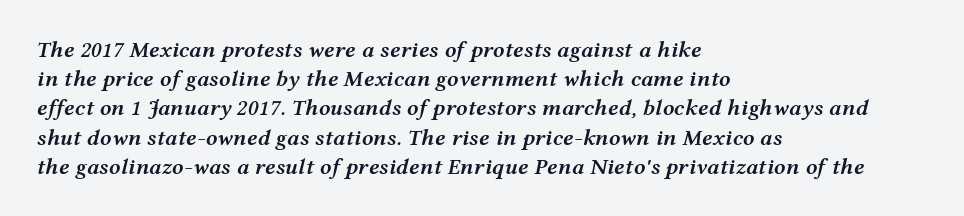
{"italic": "yes", "lean": "right", "slant_degrees": 12, "bold": "semi", "underline": "no", "align": "left", "line_spacing": "normal", "line_spacing_ratio": 1.27, "letter_spacing": "normal", "letter_spacing_em": 0.0, "glyph_px": 23}
